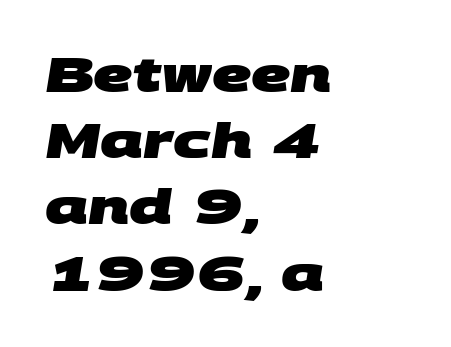
{"serif": "no", "bold": "yes", "weight": "heavy", "width": "wide", "stroke_contrast": "medium", "x_height": "large", "monospaced": "no", "underline": "no", "align": "left", "line_spacing": "normal", "line_spacing_ratio": 1.38, "letter_spacing": "normal", "letter_spacing_em": 0.0, "glyph_px": 48}
